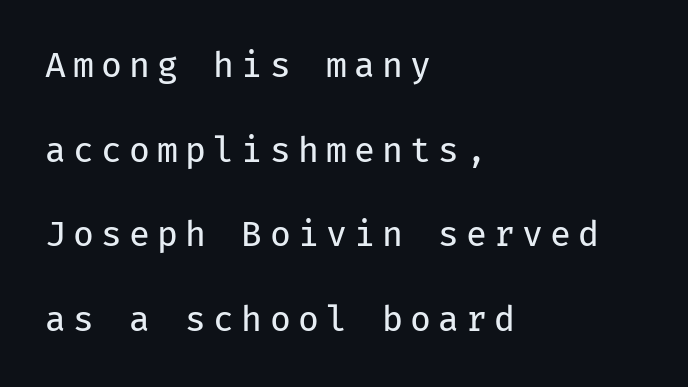
The image shows 34 px regular-weight sans-serif type, upright, monospaced; set left-aligned, loose line spacing (2.49x), unusually wide letter spacing (+0.21 em), not underlined; low stroke contrast and a medium x-height.
